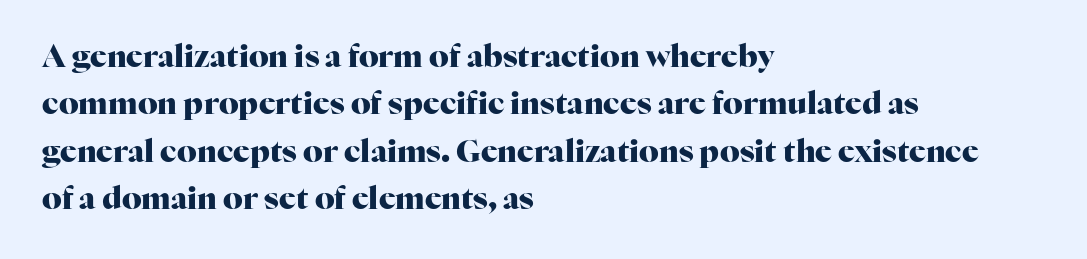
The specimen omits any rule beneath the text block's lines. The font's upright variant was chosen for this text. Letter spacing: default. Each letter keeps its own natural width here, so spacing adapts to shape.
